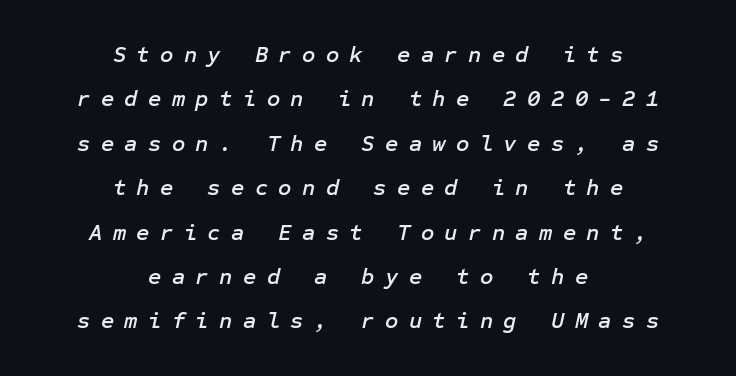
The whole block is typeset with a tilt. Students, observe: this is what heavily led, spacious text looks like. Bare-footed words on every line. The face used here is rendered with a markedly widened letterfit.
